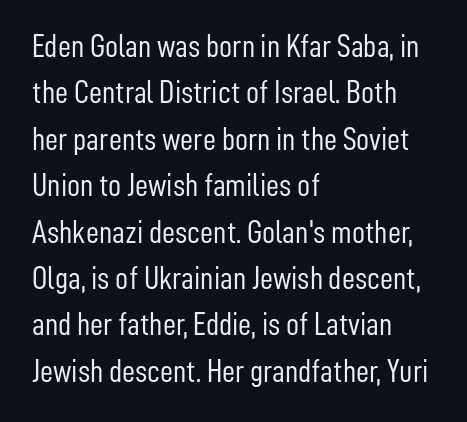
Q: Is the text bold? A: No.
Q: Is the text italic (slanted)? A: No, it is upright.
Q: Is the typeface a serif or a sans-serif typeface? A: Sans-serif.
Q: Is the text underlined? A: No.
Q: How is the paragraph aligned? A: Left-aligned.
Q: Is the spacing between letters normal or unusually wide? A: Normal.
Q: Is the spacing between lines tight, normal or loose? A: Normal.
Q: Width (condensed, normal, or wide)? A: Condensed.
Q: Stroke contrast? A: Low.
Q: x-height? A: Medium.
Q: Monospaced? A: No.
